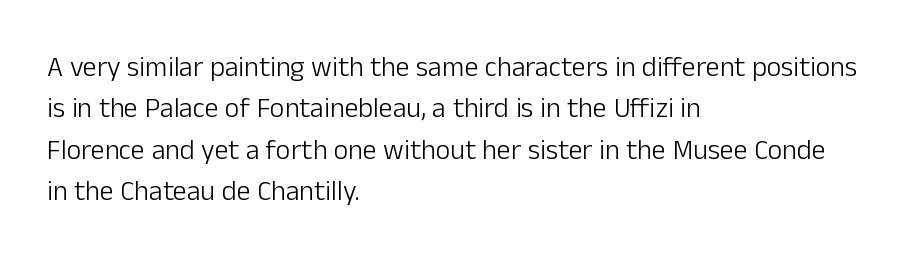
The image shows 28 px light sans-serif type, upright; set left-aligned, normal line spacing (1.48x), normal letter spacing, not underlined; low stroke contrast and a medium x-height.
